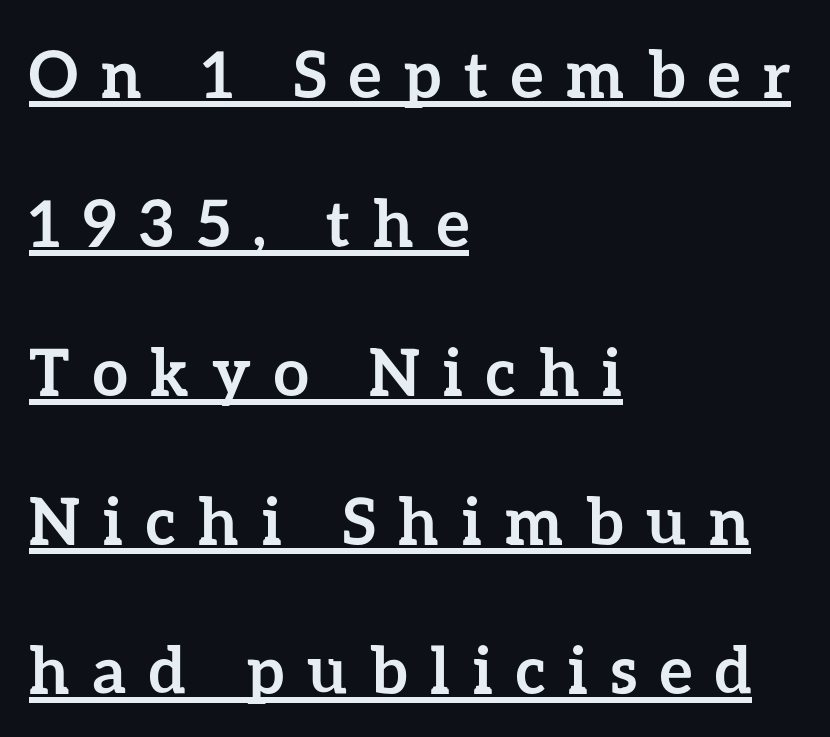
Q: Is the text bold? A: Yes.
Q: Is the text italic (slanted)? A: No, it is upright.
Q: Is the text underlined? A: Yes.
Q: How is the paragraph aligned? A: Left-aligned.
Q: Is the spacing between letters normal or unusually wide? A: Unusually wide.
Q: Is the spacing between lines tight, normal or loose? A: Loose.
Q: Width (condensed, normal, or wide)? A: Normal.
Q: Stroke contrast? A: Low.
Q: x-height? A: Medium.
Q: Monospaced? A: No.
